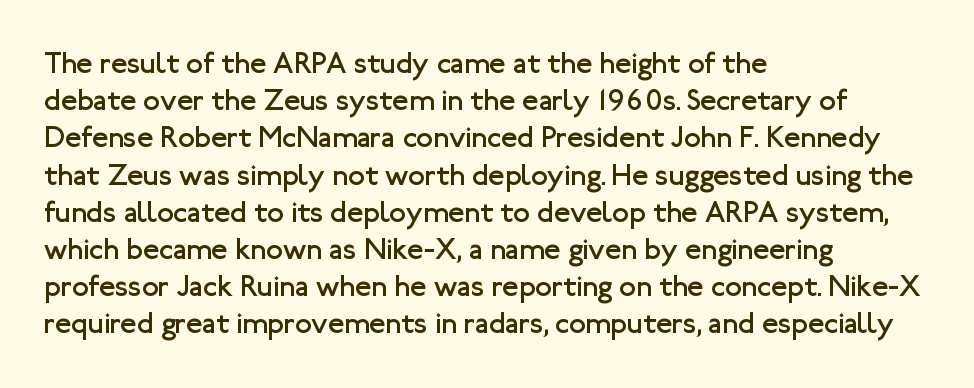
The image shows 30 px regular-weight sans-serif type, upright; set left-aligned, line spacing 1.24x, normal letter spacing, not underlined; low stroke contrast and a medium x-height.
